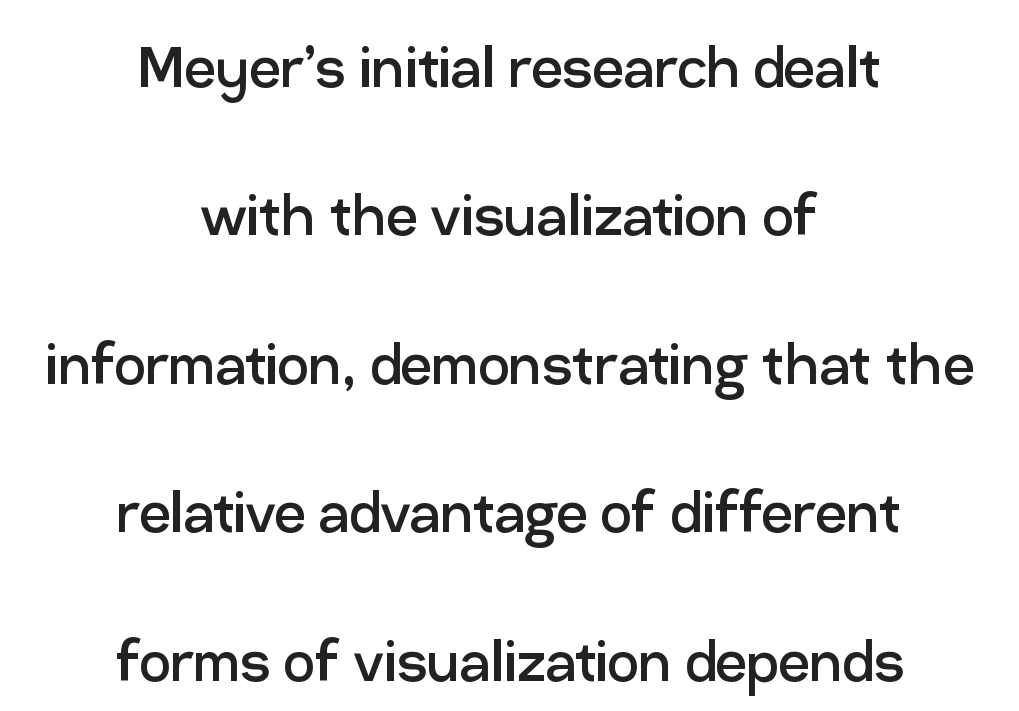
Rows of type keep a wide berth in the vertical direction. The rendering keeps characters at their native spacing. Is the stroke heavy? The answer is a plain regular-or-lighter. Only glyphs here, with clear space below each row. Nothing sits at the stroke ends, so this counts as sans-serif. Here the designer chose a conventional face with non-uniform glyph widths.
